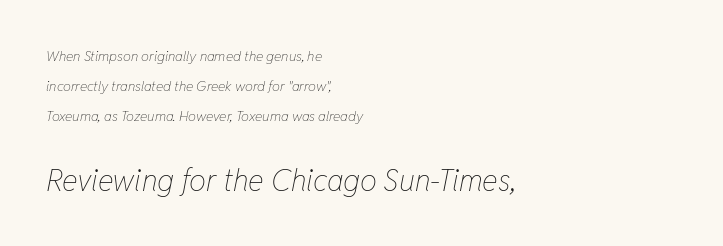
The image shows 30 px thin, condensed type, italic (leaning right); set left-aligned, loose line spacing (2.14x), normal letter spacing, not underlined; the second (bottom) block is 2.14x larger; low stroke contrast and a medium x-height.
